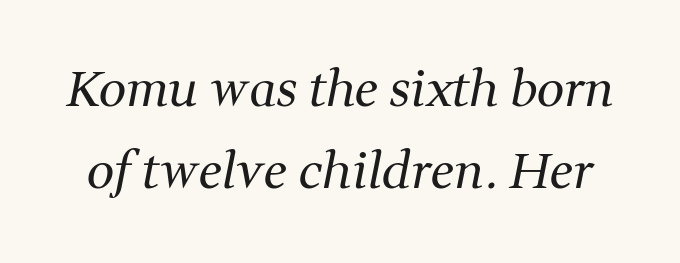
A bare baseline throughout the passage. This sample uses a serif face. Each letter keeps its own natural width here, so spacing adapts to shape. The tracking reads as untouched default to a designer's eye.
